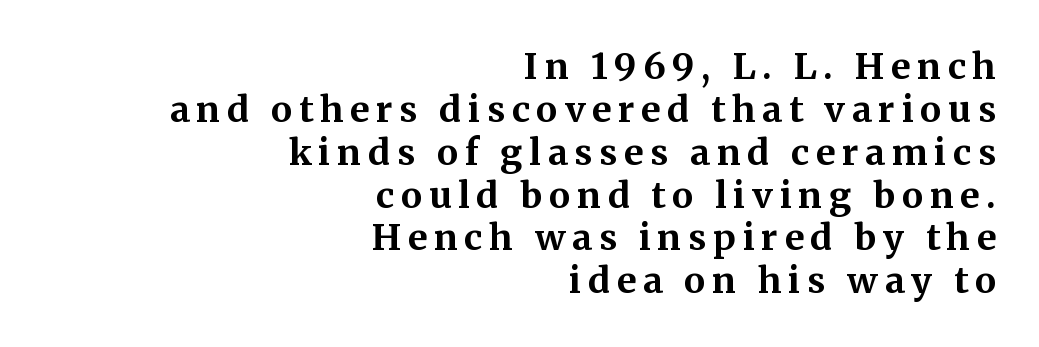
Each letter keeps its own natural width here, so spacing adapts to shape. These words are printed bold, with thick strokes throughout. Upright lettering throughout. What kind of face is this? One with serifs.
